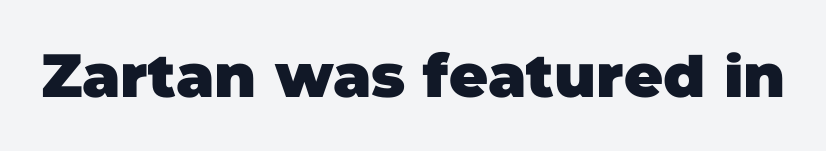
Q: Is the text bold? A: Yes.
Q: Is the typeface a serif or a sans-serif typeface? A: Sans-serif.
Q: Is the text underlined? A: No.
Q: Is the spacing between letters normal or unusually wide? A: Normal.
Q: Width (condensed, normal, or wide)? A: Normal.
Q: Stroke contrast? A: Low.
Q: x-height? A: Large.
Q: Monospaced? A: No.
